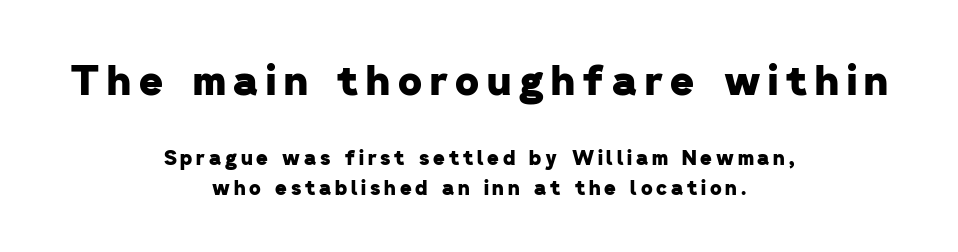
The image shows 41 px heavy sans-serif type; set centered, normal line spacing (1.48x), not underlined; the first (top) block is 2.05x larger; low stroke contrast and a medium x-height.
